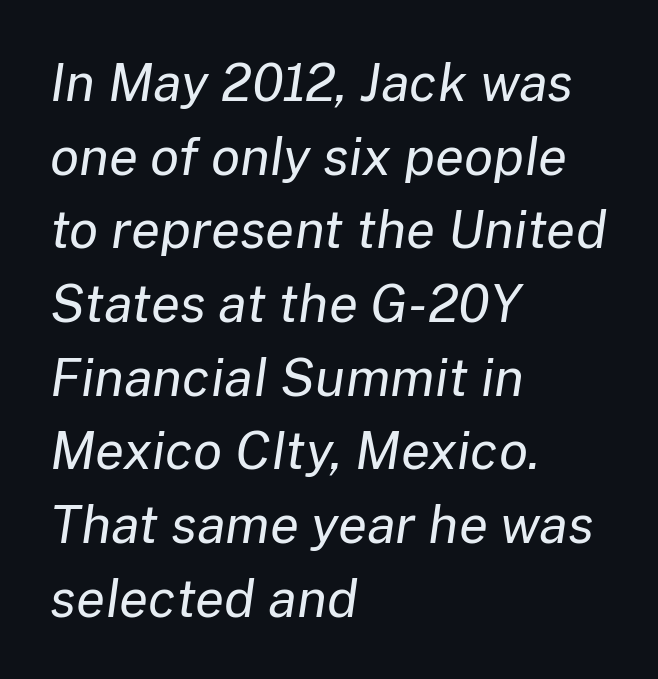
The image shows 53 px regular-weight type, italic (leaning right); set left-aligned, normal line spacing (1.39x), normal letter spacing, not underlined; low stroke contrast and a medium x-height.
